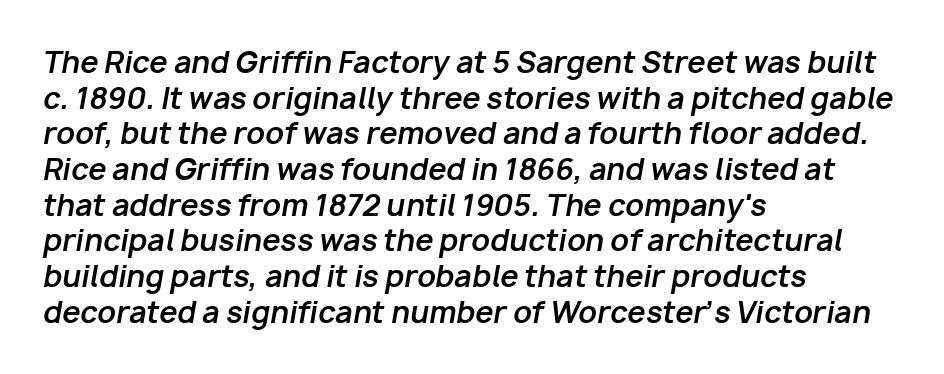
{"italic": "yes", "lean": "right", "slant_degrees": 10, "bold": "yes", "weight": "bold", "width": "normal", "stroke_contrast": "low", "x_height": "medium", "monospaced": "no", "underline": "no", "align": "left", "line_spacing_ratio": 1.23, "letter_spacing": "normal", "letter_spacing_em": 0.0, "glyph_px": 29}
